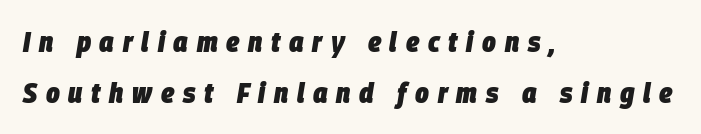
The image shows 29 px heavy, condensed type, italic (leaning right); set left-aligned, line spacing 1.76x, unusually wide letter spacing (+0.3 em), not underlined; low stroke contrast and a large x-height.
